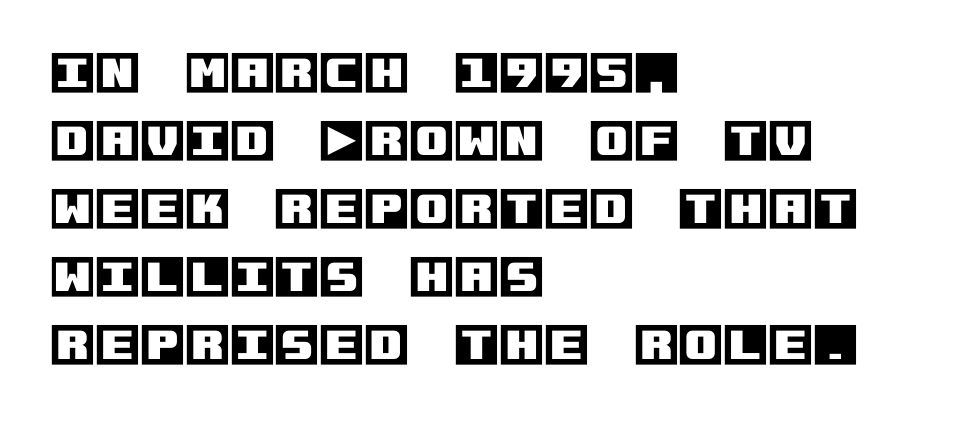
{"italic": "no", "width": "normal", "x_height": "large", "underline": "no", "align": "left", "line_spacing": "normal", "line_spacing_ratio": 1.48, "letter_spacing": "normal", "letter_spacing_em": 0.0, "glyph_px": 46}
